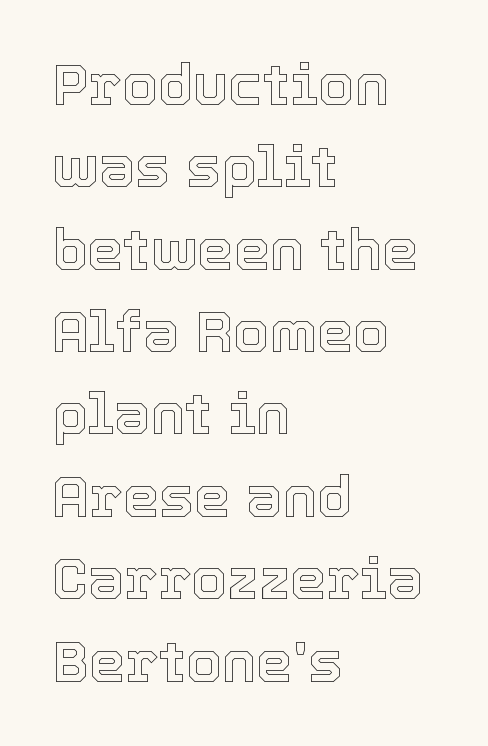
You can tell it's not italic because the verticals are truly vertical. These lines are rendered in a variable-pitch font. The text block is weighted toward the left margin, trailing off unevenly rightward. Default kerning and tracking; the words read as compact shapes. The strip under each line holds only bare page. Regarding leading, the lines here are spaced in the standard way.
